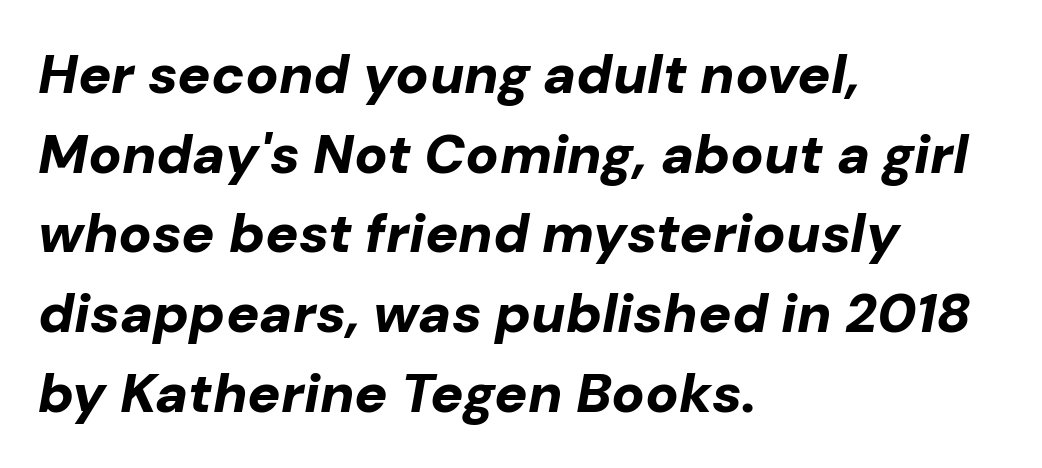
A typesetter would call this leading conventional body-copy spacing. The text block is weighted toward the left margin, trailing off unevenly rightward. Compared with typical body copy, the letter spacing here is the same. Look at the stroke-to-counter ratio: heavy, a bold.
